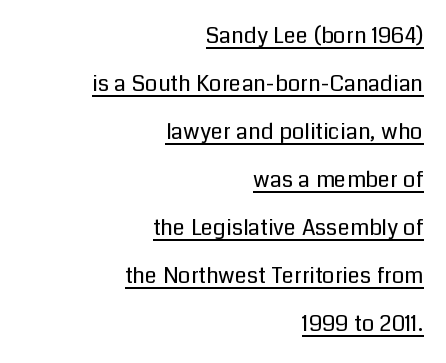
The image shows 22 px text type, upright; set right-aligned, loose line spacing (2.18x), normal letter spacing, underlined.
